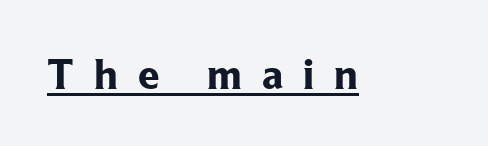
Q: Is the text bold? A: Yes.
Q: Is the text italic (slanted)? A: No, it is upright.
Q: Is the typeface a serif or a sans-serif typeface? A: Serif.
Q: Is the text underlined? A: Yes.
Q: Is the spacing between letters normal or unusually wide? A: Unusually wide.
Q: Width (condensed, normal, or wide)? A: Normal.
Q: Stroke contrast? A: Low.
Q: x-height? A: Medium.
Q: Monospaced? A: No.
